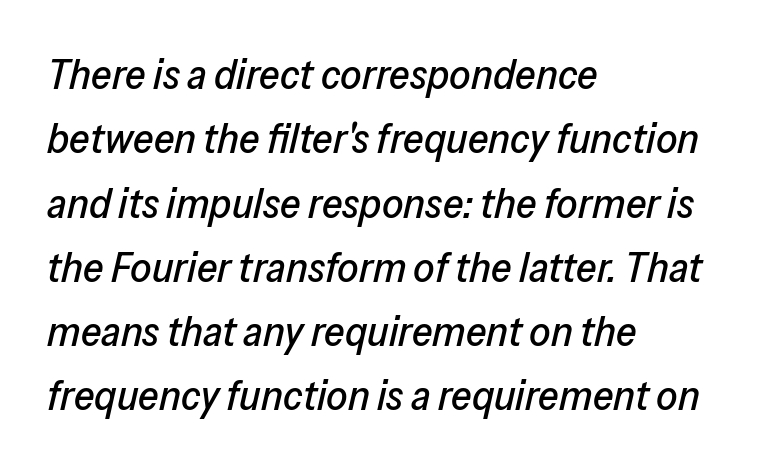
Is the block centered? No — it sits flush against the left margin. Italic? Definitely — the glyphs are oblique. Letters rest on an invisible, unmarked baseline. The block of text has a typical density, with ordinary space between rows.
